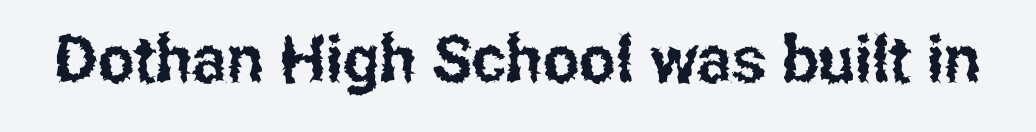
The image shows 65 px condensed sans-serif type, upright; set normal letter spacing, not underlined; low stroke contrast and a medium x-height.
